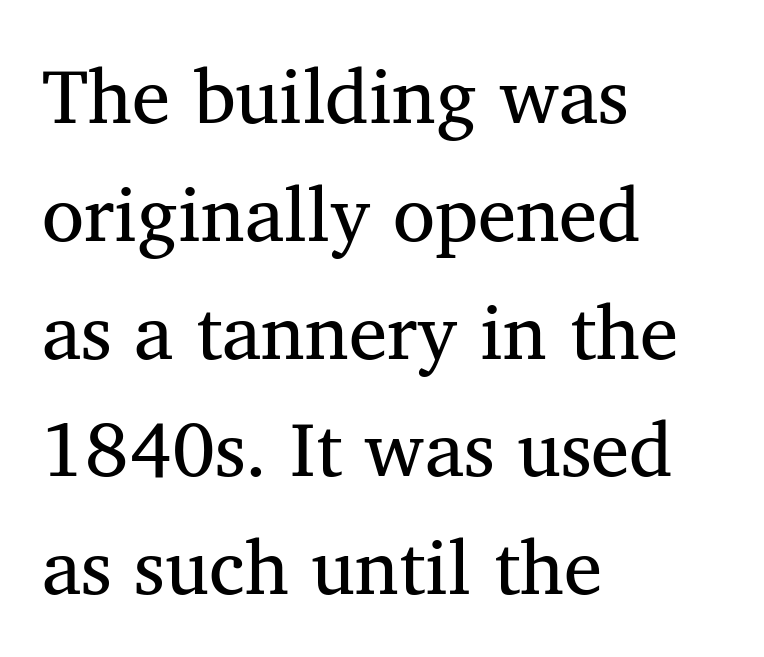
The image shows 77 px regular-weight serif type, upright; set left-aligned, normal line spacing (1.53x), normal letter spacing, not underlined; medium stroke contrast and a medium x-height.
